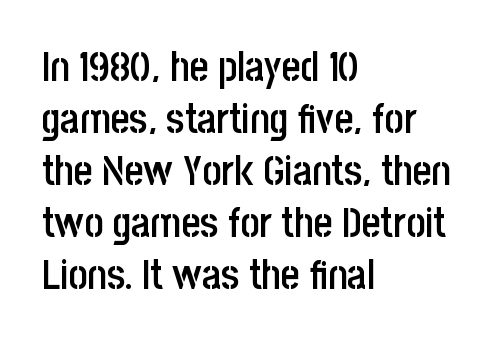
Q: Is the text bold? A: Semi-bold.
Q: Is the text italic (slanted)? A: No, it is upright.
Q: Is the typeface a serif or a sans-serif typeface? A: Sans-serif.
Q: Is the text underlined? A: No.
Q: How is the paragraph aligned? A: Left-aligned.
Q: Is the spacing between letters normal or unusually wide? A: Normal.
Q: Is the spacing between lines tight, normal or loose? A: Normal.
Q: Width (condensed, normal, or wide)? A: Condensed.
Q: Stroke contrast? A: Low.
Q: x-height? A: Large.
Q: Monospaced? A: No.
